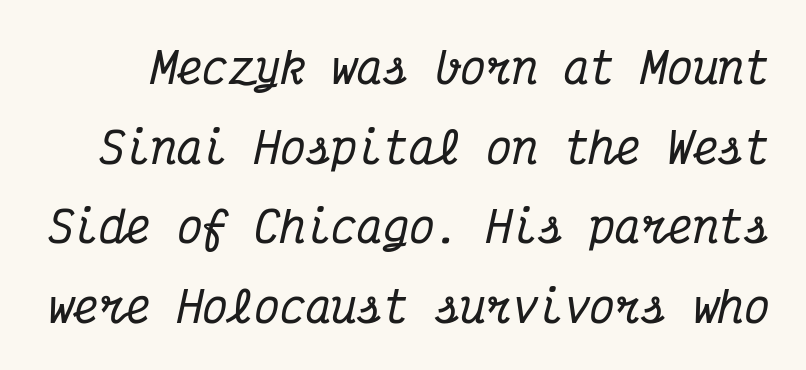
{"serif": "yes", "italic": "yes", "lean": "right", "slant_degrees": 12, "width": "condensed", "stroke_contrast": "medium", "x_height": "medium", "monospaced": "yes", "underline": "no", "line_spacing_ratio": 1.85, "letter_spacing": "normal", "letter_spacing_em": 0.0, "glyph_px": 43}
